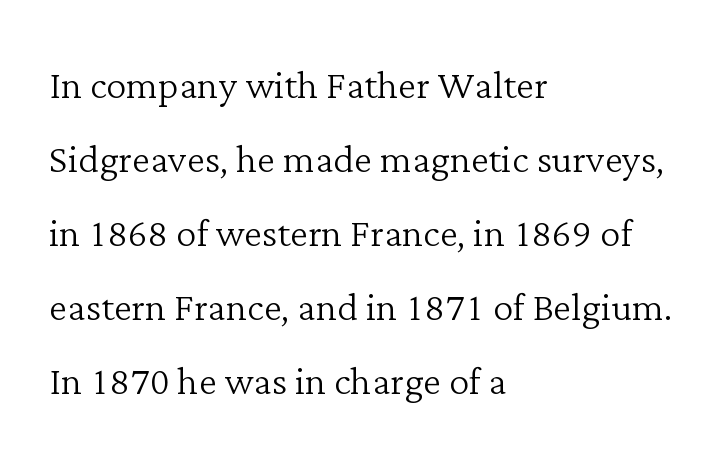
{"serif": "yes", "italic": "no", "bold": "no", "weight": "light", "width": "normal", "stroke_contrast": "low", "x_height": "medium", "monospaced": "no", "underline": "no", "align": "left", "line_spacing": "normal", "line_spacing_ratio": 1.45, "letter_spacing": "normal", "letter_spacing_em": 0.0, "glyph_px": 51}
